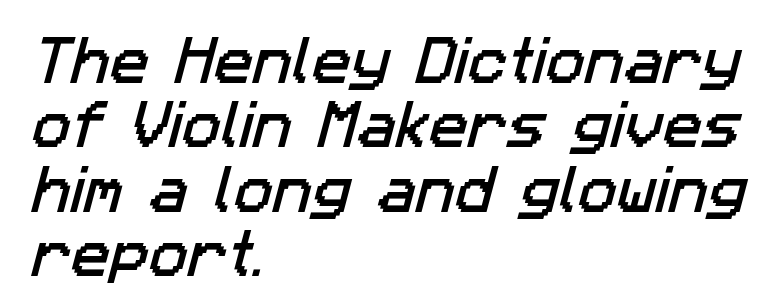
Q: Is the typeface a serif or a sans-serif typeface? A: Sans-serif.
Q: Is the text underlined? A: No.
Q: How is the paragraph aligned? A: Left-aligned.
Q: Is the spacing between letters normal or unusually wide? A: Normal.
Q: Width (condensed, normal, or wide)? A: Normal.
Q: Stroke contrast? A: Low.
Q: x-height? A: Medium.
Q: Monospaced? A: No.
